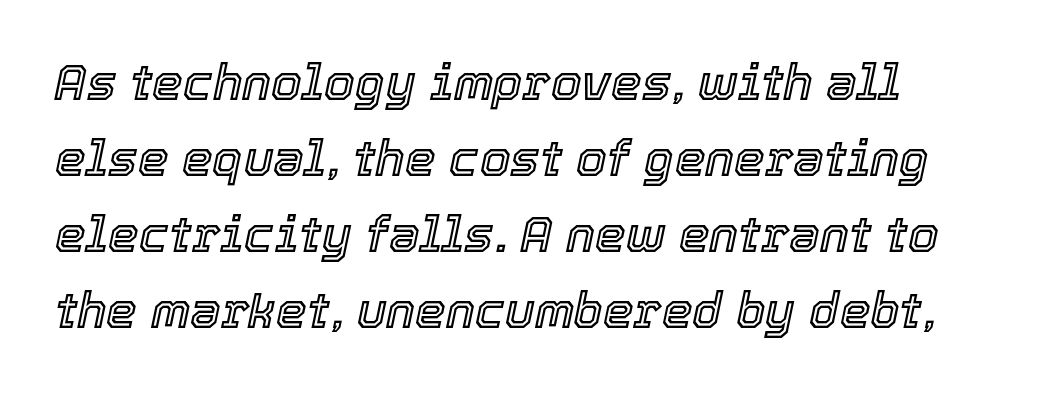
Descender tails drop into unmarked territory. Is the letter spacing exaggerated? No — it looks like the ordinary default. Note the varied advance widths — an 'i' is clearly narrower than an 'm'. Compared with ordinary roman type, these characters are visibly tilted.
